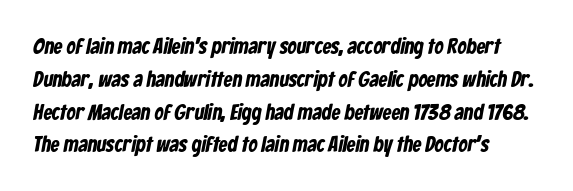
The block of text has a typical density, with ordinary space between rows. Type without underlining. Nobody touched the tracking dial on this one.
